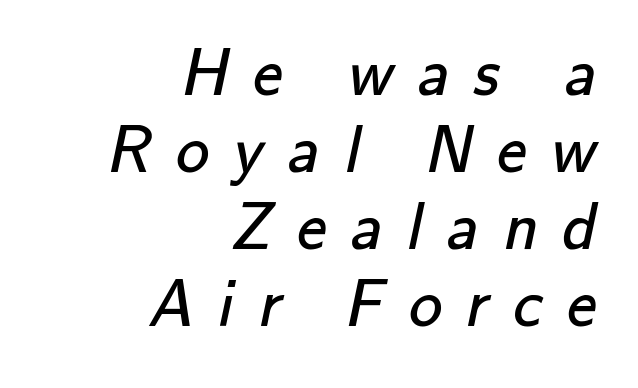
{"serif": "no", "bold": "no", "weight": "regular", "width": "normal", "stroke_contrast": "low", "x_height": "small", "monospaced": "no", "underline": "no", "align": "right", "line_spacing": "tight", "line_spacing_ratio": 1.15, "letter_spacing": "wide", "letter_spacing_em": 0.36, "glyph_px": 67}
